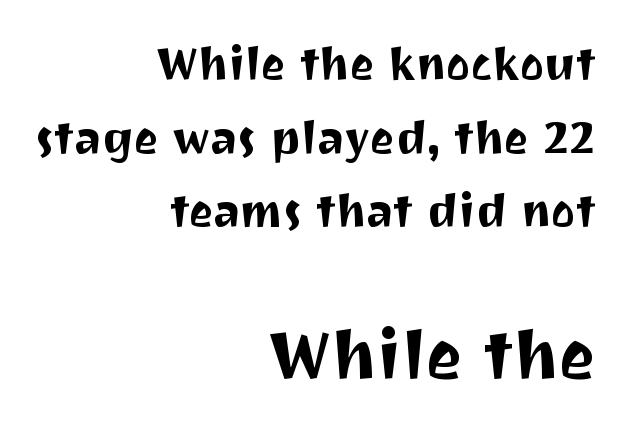
In CSS terms this would be text-align: right. Serifs: no, the terminals of the letterforms are clean. Looks like regular typesetting: each glyph gets only the width it needs. Leading matches the norm, producing a regular column.
